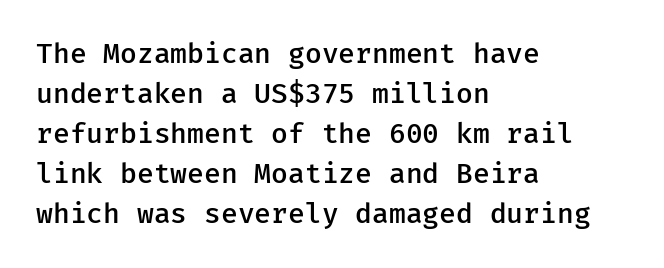
{"serif": "no", "italic": "no", "bold": "semi", "weight": "semibold", "width": "normal", "stroke_contrast": "low", "x_height": "medium", "underline": "no", "align": "left", "line_spacing": "normal", "line_spacing_ratio": 1.43, "letter_spacing": "normal", "letter_spacing_em": 0.0, "glyph_px": 28}
